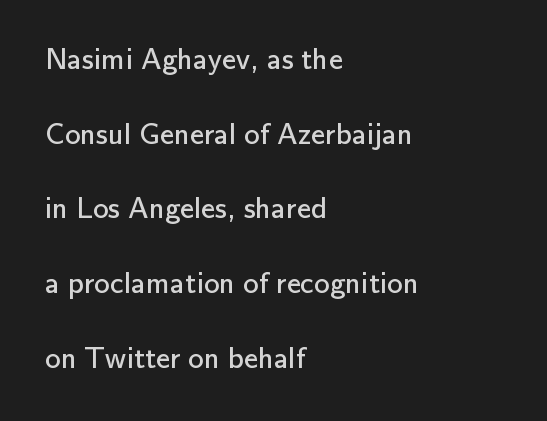
The letters carry no serifs — their stems end cleanly without finishing strokes. Spacing verdict: proportional, widths tailored to each character. Does the leading feel generous? Absolutely, it's lavish. Alignment: flush left.
